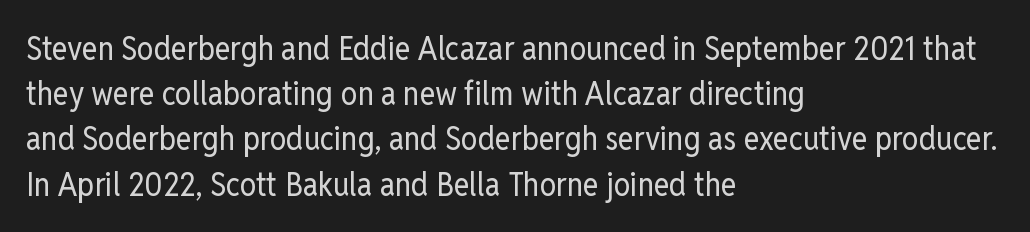
{"serif": "no", "italic": "no", "bold": "no", "weight": "regular", "width": "condensed", "stroke_contrast": "low", "x_height": "medium", "monospaced": "no", "underline": "no", "align": "left", "line_spacing": "normal", "line_spacing_ratio": 1.37, "letter_spacing": "normal", "letter_spacing_em": 0.0, "glyph_px": 33}
